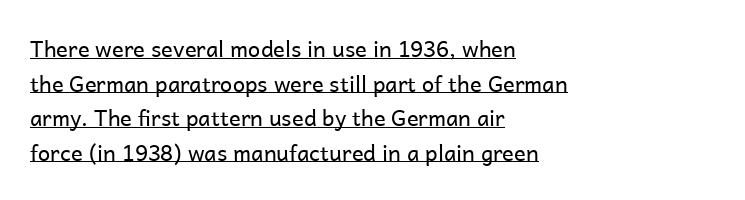
Summary of weight: not heavy and not bold. No italicization has been applied; the sample stays upright. The gaps between neighbouring characters are ordinary and unremarkable. What's the leading like? Ordinary, nothing unusual. A rule runs beneath these lines of type. Reading down the block, your eye returns to a fixed left position each line.
